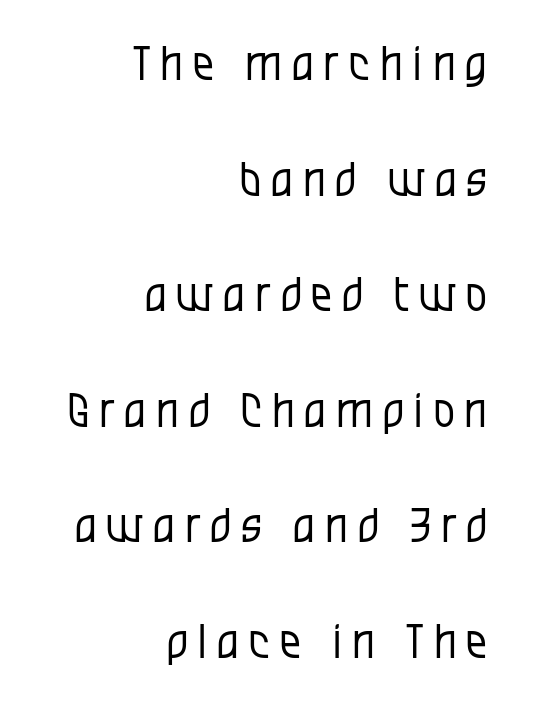
Q: Is the text bold? A: No.
Q: Is the text italic (slanted)? A: No, it is upright.
Q: Is the typeface a serif or a sans-serif typeface? A: Sans-serif.
Q: Is the text underlined? A: No.
Q: How is the paragraph aligned? A: Right-aligned.
Q: Is the spacing between letters normal or unusually wide? A: Unusually wide.
Q: Is the spacing between lines tight, normal or loose? A: Loose.
Q: Width (condensed, normal, or wide)? A: Condensed.
Q: Stroke contrast? A: Low.
Q: x-height? A: Large.
Q: Monospaced? A: No.
